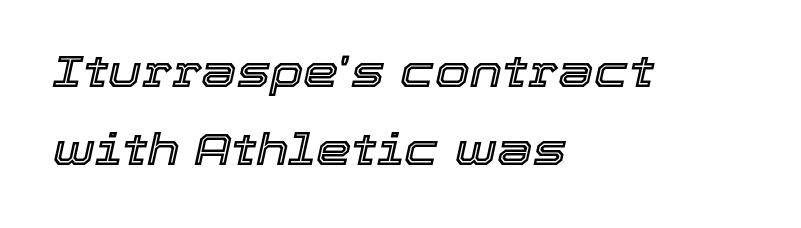
Is the block centered? No — it sits flush against the left margin. The typography opts for an oblique posture over an upright one. In terms of letterspacing, this is plain default setting. This sample has the flowing, uneven cadence of proportional lettering.
